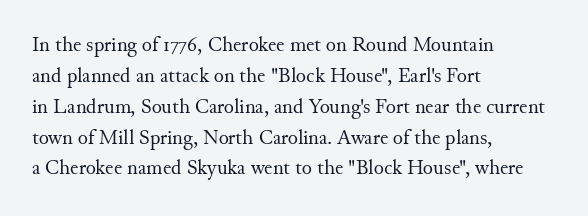
The image shows 21 px text type, upright; set left-aligned, normal line spacing (1.47x), normal letter spacing, not underlined.
